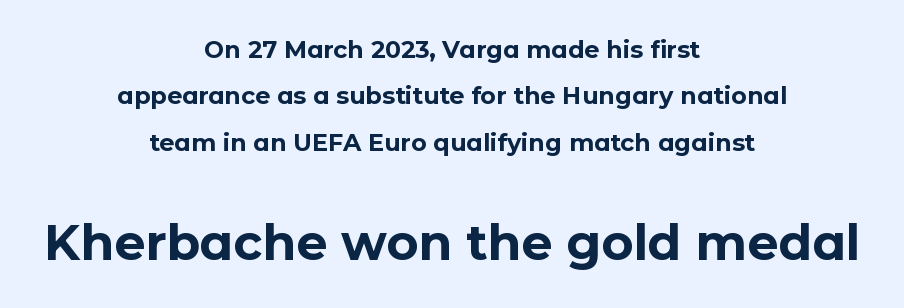
Proportional: the letters do not fall into vertical columns. A sans-serif font was chosen for this passage. The passage shown has conventional tracking throughout. Of the two passages, the one underneath uses the larger point size. Heavy, bold letterforms.
